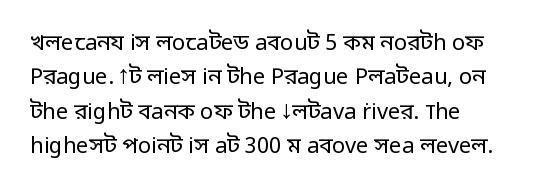
The specimen reads as upright at a glance. Is the stroke heavy? The answer is a plain regular-or-lighter. Clear beneath every line of the passage. Notice how descenders clear the ascenders below comfortably — that's standard leading.
